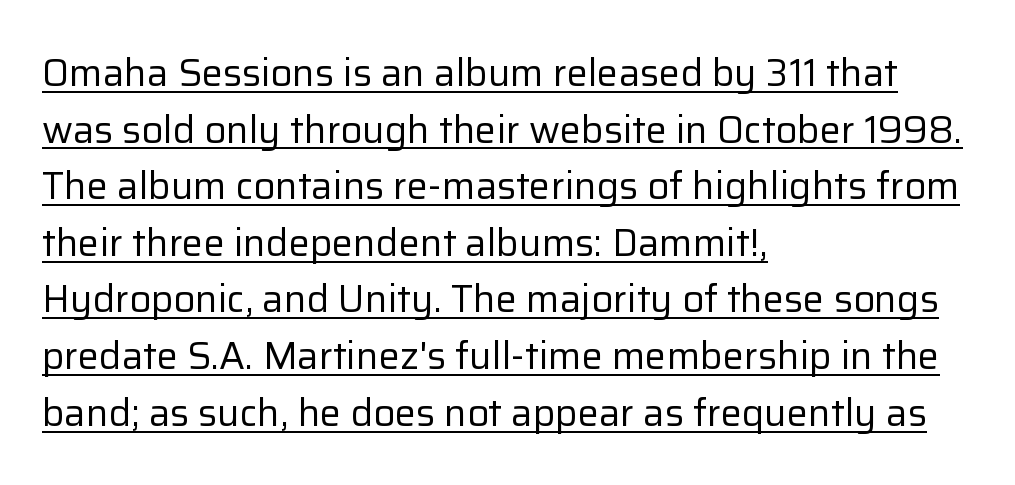
Q: Is the text bold? A: No.
Q: Is the text italic (slanted)? A: No, it is upright.
Q: Is the typeface a serif or a sans-serif typeface? A: Sans-serif.
Q: Is the text underlined? A: Yes.
Q: How is the paragraph aligned? A: Left-aligned.
Q: Is the spacing between letters normal or unusually wide? A: Normal.
Q: Is the spacing between lines tight, normal or loose? A: Normal.
Q: Width (condensed, normal, or wide)? A: Normal.
Q: Stroke contrast? A: Low.
Q: x-height? A: Medium.
Q: Monospaced? A: No.
